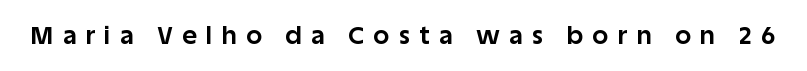
Q: Is the text bold? A: Yes.
Q: Is the text italic (slanted)? A: No, it is upright.
Q: Is the text underlined? A: No.
Q: Is the spacing between letters normal or unusually wide? A: Unusually wide.
